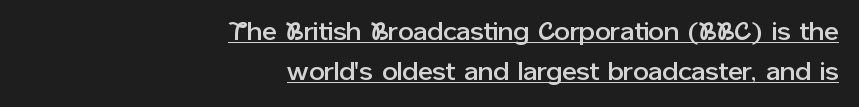
Q: Is the text italic (slanted)? A: No, it is upright.
Q: Is the text underlined? A: Yes.
Q: How is the paragraph aligned? A: Right-aligned.
Q: Is the spacing between letters normal or unusually wide? A: Normal.
Q: Is the spacing between lines tight, normal or loose? A: Normal.
